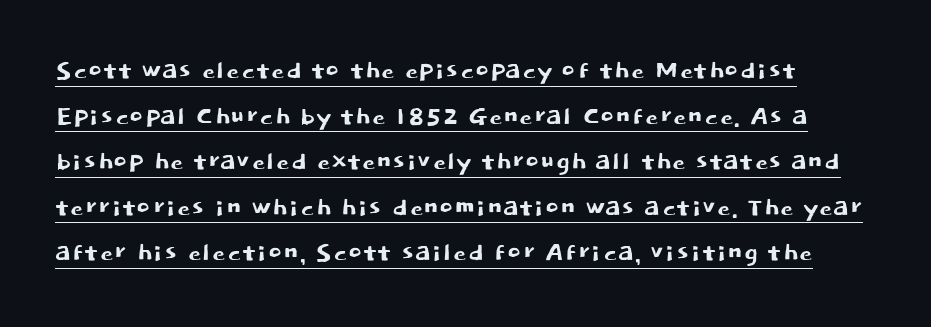
The image shows 33 px sans-serif type, upright; set normal line spacing (1.38x), normal letter spacing, underlined; low stroke contrast and a large x-height.
